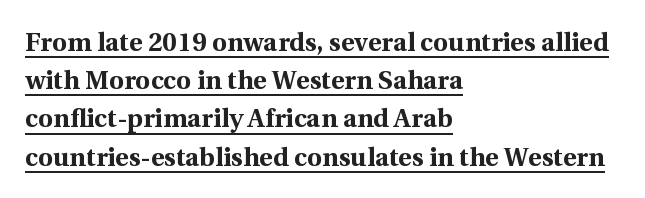
{"italic": "no", "bold": "yes", "underline": "yes", "align": "left", "line_spacing": "normal", "line_spacing_ratio": 1.47, "letter_spacing": "normal", "letter_spacing_em": 0.0, "glyph_px": 26}
